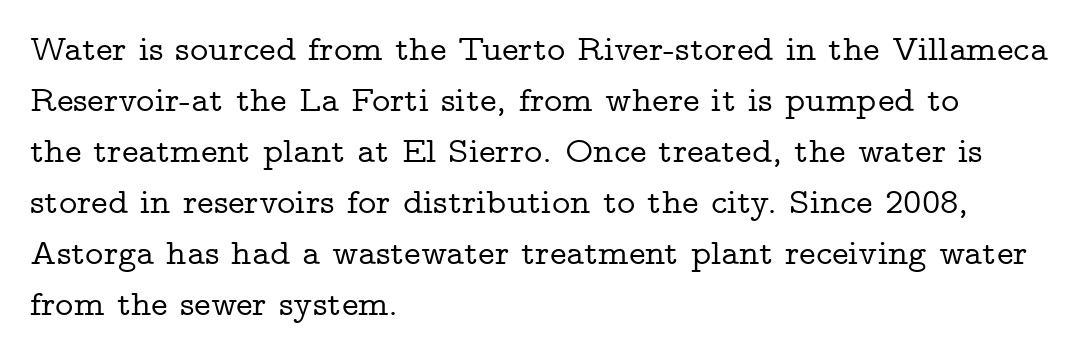
The image shows 35 px wide serif type, upright; set left-aligned, normal line spacing (1.46x), normal letter spacing, not underlined; low stroke contrast and a medium x-height.
